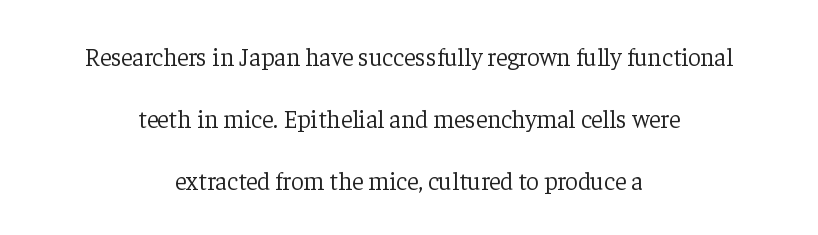
Reading down the column, the eye jumps a long way to each next line. The typeface has the unassuming heft of standard copy or less. This is the regular roman posture of the typeface. Look at the tracking — it's just the regular setting, nothing added.
